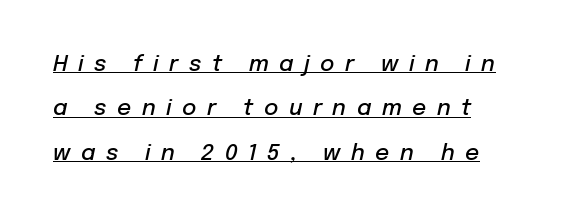
Q: Is the text bold? A: Semi-bold.
Q: Is the text italic (slanted)? A: Yes, it leans right by about 12 degrees.
Q: Is the text underlined? A: Yes.
Q: How is the paragraph aligned? A: Left-aligned.
Q: Is the spacing between letters normal or unusually wide? A: Unusually wide.
Q: Is the spacing between lines tight, normal or loose? A: Loose.
